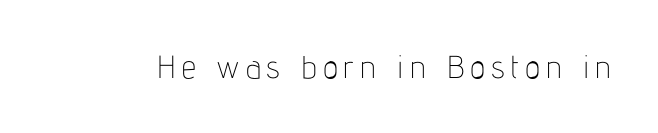
{"serif": "no", "italic": "no", "bold": "no", "weight": "thin", "width": "condensed", "stroke_contrast": "low", "x_height": "medium", "monospaced": "no", "underline": "no", "glyph_px": 32}
